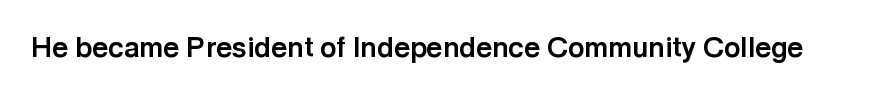
{"serif": "no", "italic": "no", "bold": "yes", "weight": "bold", "width": "normal", "x_height": "medium", "monospaced": "no", "underline": "no", "letter_spacing": "normal", "letter_spacing_em": 0.0, "glyph_px": 28}
